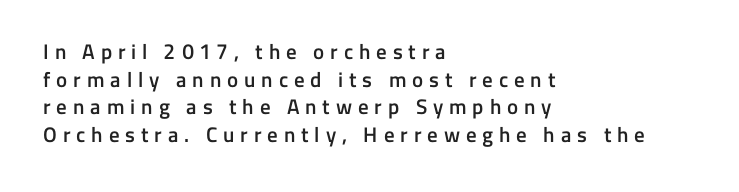
{"italic": "no", "bold": "semi", "underline": "no", "align": "left", "line_spacing": "normal", "line_spacing_ratio": 1.32, "letter_spacing": "wide", "letter_spacing_em": 0.28, "glyph_px": 21}
